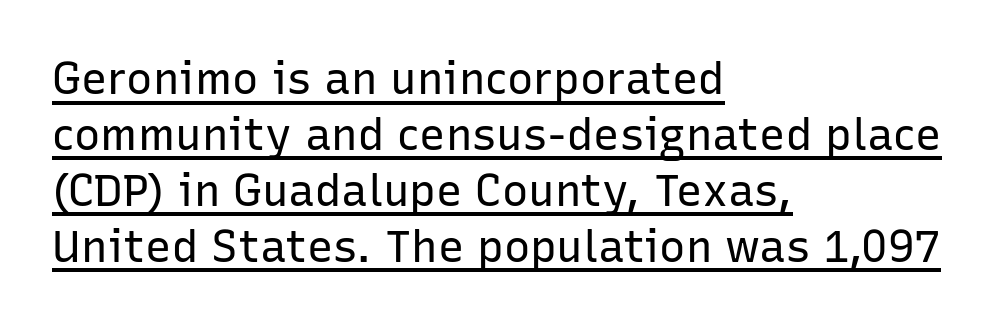
Q: Is the text bold? A: No.
Q: Is the text italic (slanted)? A: No, it is upright.
Q: Is the typeface a serif or a sans-serif typeface? A: Sans-serif.
Q: Is the text underlined? A: Yes.
Q: How is the paragraph aligned? A: Left-aligned.
Q: Is the spacing between letters normal or unusually wide? A: Normal.
Q: Is the spacing between lines tight, normal or loose? A: Normal.
Q: Width (condensed, normal, or wide)? A: Normal.
Q: Stroke contrast? A: Low.
Q: x-height? A: Medium.
Q: Monospaced? A: No.
